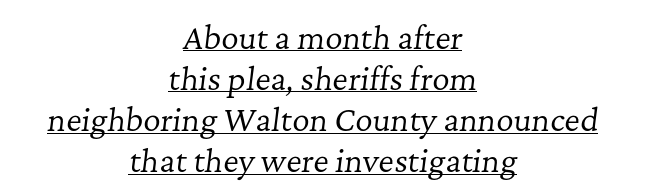
These lines sit exactly where default settings would place them. Ink coverage per letter is moderate at most. Notice how the stems are inclined rather than vertical — that's the hallmark of italics. Caption: standard tracking, unaltered.
